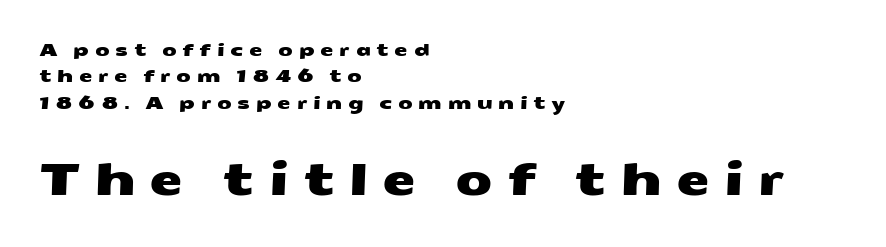
Q: Is the typeface a serif or a sans-serif typeface? A: Sans-serif.
Q: Is the text underlined? A: No.
Q: How is the paragraph aligned? A: Left-aligned.
Q: Is the spacing between letters normal or unusually wide? A: Unusually wide.
Q: Is the spacing between lines tight, normal or loose? A: Normal.
Q: Which block of text is set in a larger size, the first (top) or the second (bottom)? A: The second (bottom) one.
Q: Width (condensed, normal, or wide)? A: Wide.
Q: Stroke contrast? A: Medium.
Q: x-height? A: Medium.
Q: Monospaced? A: No.
